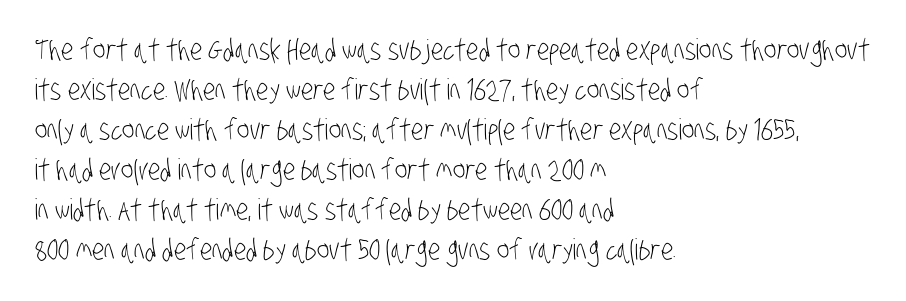
Caption: multi-line text, flush left, ragged right. Between one letter and the next there's only the usual sliver of space. Proportional: the letters do not fall into vertical columns. Stems here are at most as thick as an everyday book face. Regarding leading, the lines here are spaced in the standard way.
